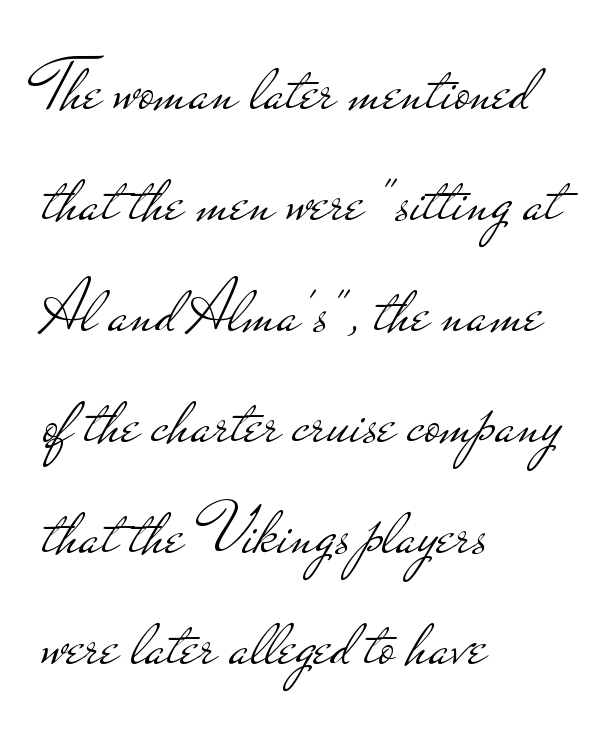
Q: Is the text bold? A: No.
Q: Is the text italic (slanted)? A: Yes.
Q: Is the typeface a serif or a sans-serif typeface? A: Sans-serif.
Q: Is the text underlined? A: No.
Q: How is the paragraph aligned? A: Left-aligned.
Q: Is the spacing between letters normal or unusually wide? A: Normal.
Q: Is the spacing between lines tight, normal or loose? A: Normal.
Q: Width (condensed, normal, or wide)? A: Wide.
Q: Stroke contrast? A: Low.
Q: x-height? A: Small.
Q: Monospaced? A: No.
